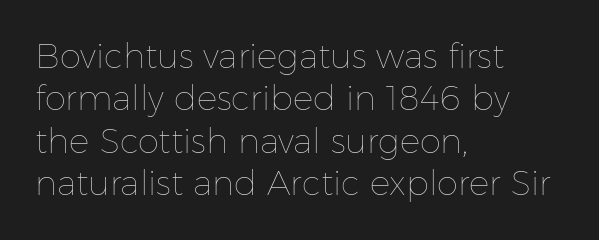
{"italic": "no", "bold": "no", "weight": "thin", "width": "normal", "stroke_contrast": "low", "x_height": "medium", "monospaced": "no", "underline": "no", "align": "left", "line_spacing": "normal", "line_spacing_ratio": 1.25, "letter_spacing": "normal", "letter_spacing_em": 0.0, "glyph_px": 34}
